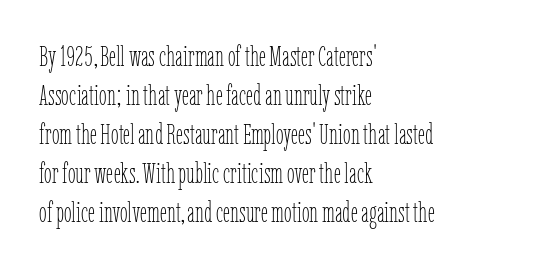
If you measured baseline to baseline, you'd find a middling distance. Weight: not bold — regular or lighter. A typesetter would call this zero additional tracking. No word sits above an underline. Spacing verdict: proportional, widths tailored to each character. Which margin do the lines hug? The left one — the right edge is uneven.
